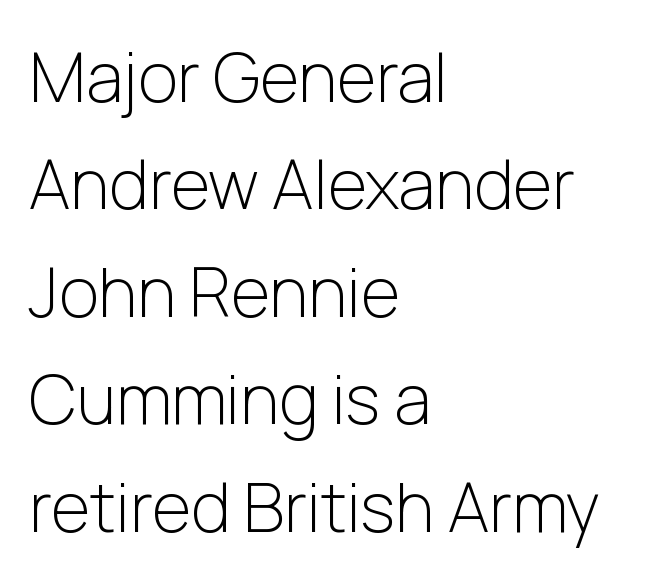
Q: Is the text bold? A: No.
Q: Is the text italic (slanted)? A: No, it is upright.
Q: Is the typeface a serif or a sans-serif typeface? A: Sans-serif.
Q: Is the text underlined? A: No.
Q: How is the paragraph aligned? A: Left-aligned.
Q: Is the spacing between letters normal or unusually wide? A: Normal.
Q: Is the spacing between lines tight, normal or loose? A: Normal.
Q: Width (condensed, normal, or wide)? A: Normal.
Q: Stroke contrast? A: Low.
Q: x-height? A: Medium.
Q: Monospaced? A: No.
